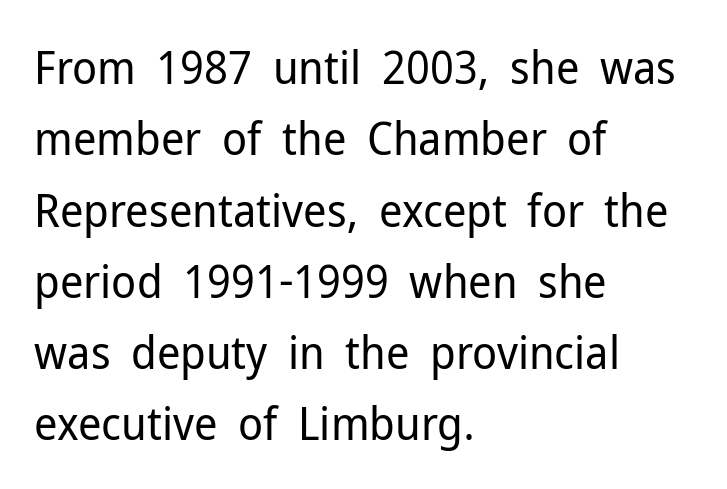
{"serif": "no", "italic": "no", "bold": "no", "weight": "regular", "width": "normal", "stroke_contrast": "low", "x_height": "medium", "monospaced": "no", "underline": "no", "align": "left", "line_spacing": "normal", "line_spacing_ratio": 1.55, "letter_spacing": "normal", "letter_spacing_em": 0.0, "glyph_px": 46}
